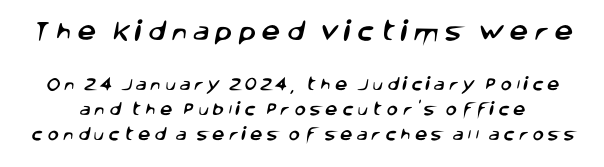
{"underline": "no", "line_spacing_ratio": 1.81, "letter_spacing": "wide", "letter_spacing_em": 0.27, "larger_block": "first", "size_ratio": 1.5, "glyph_px": 21}
